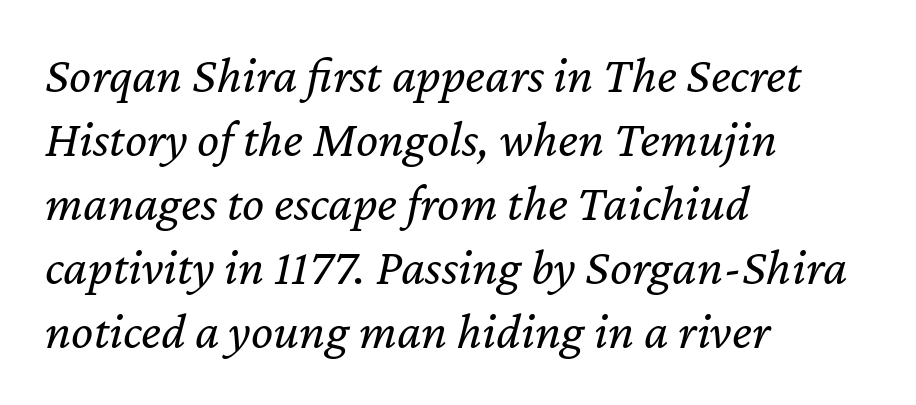
The image shows 52 px regular-weight type, italic (leaning right); set left-aligned, line spacing 1.23x, normal letter spacing, not underlined; low stroke contrast and a medium x-height.
